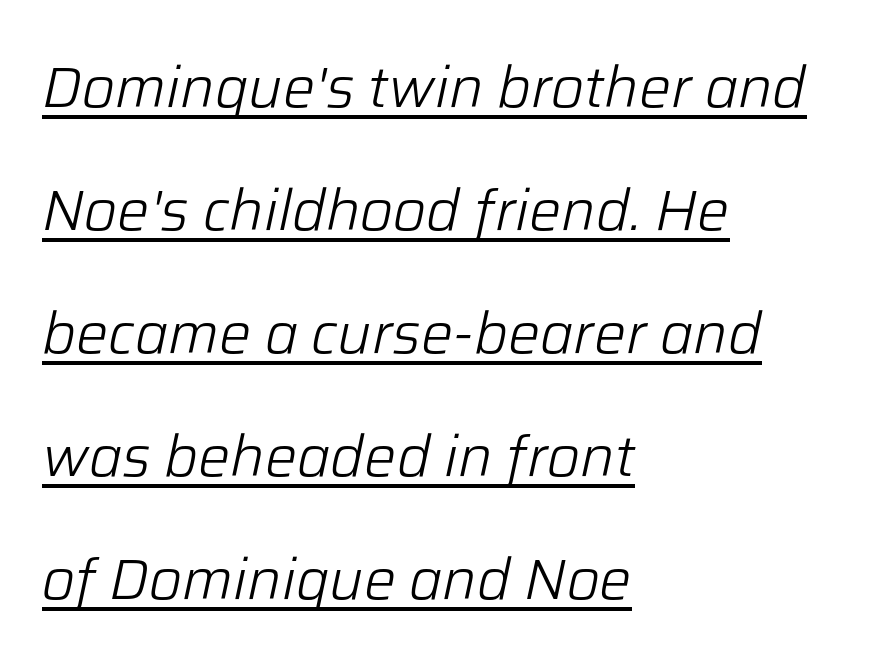
{"italic": "yes", "lean": "right", "slant_degrees": 12, "bold": "no", "weight": "light", "width": "normal", "stroke_contrast": "low", "x_height": "medium", "monospaced": "no", "underline": "yes", "align": "left", "line_spacing": "loose", "line_spacing_ratio": 2.16, "letter_spacing": "normal", "letter_spacing_em": 0.0, "glyph_px": 57}
